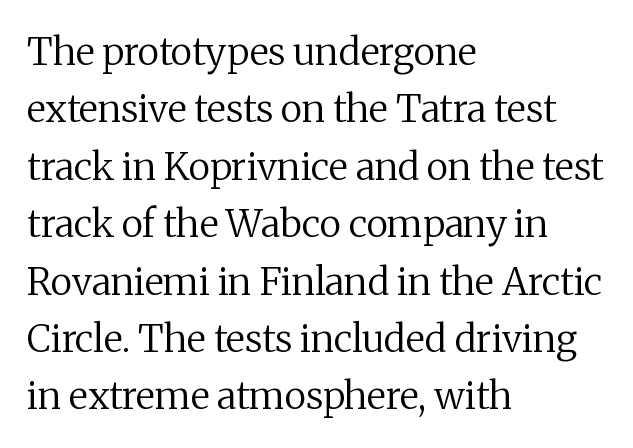
The tracking reads as untouched default to a designer's eye. The passage shown is typeset with a serif family. Typeset ragged right — the left edge is the straight one. Honestly, the row spacing looks completely unremarkable. The typeface has the unassuming heft of standard copy or less.
